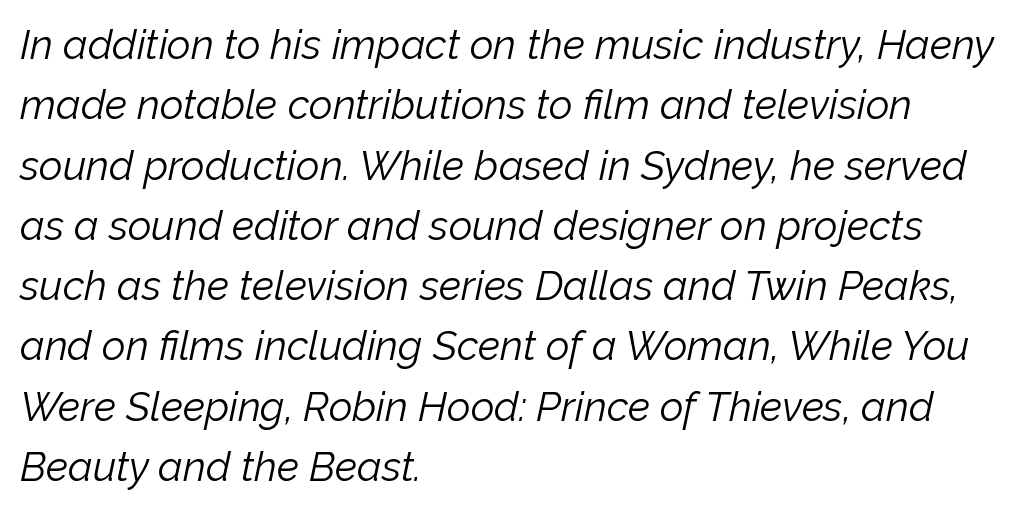
No heavy texture on the line: the type isn't bold. You could call the tracking neutral — neither tight nor loose. The glyphs look as if they've been sheared to an angle. The rag falls on the right side of this text block.
